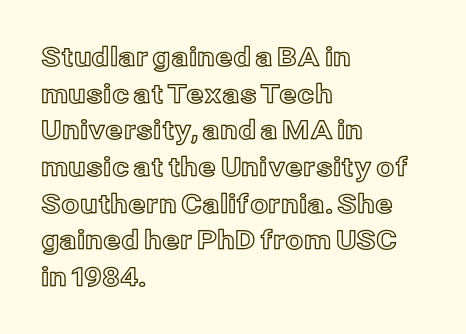
{"italic": "no", "underline": "no", "align": "left", "line_spacing": "normal", "line_spacing_ratio": 1.41, "letter_spacing": "normal", "letter_spacing_em": 0.0, "glyph_px": 26}
